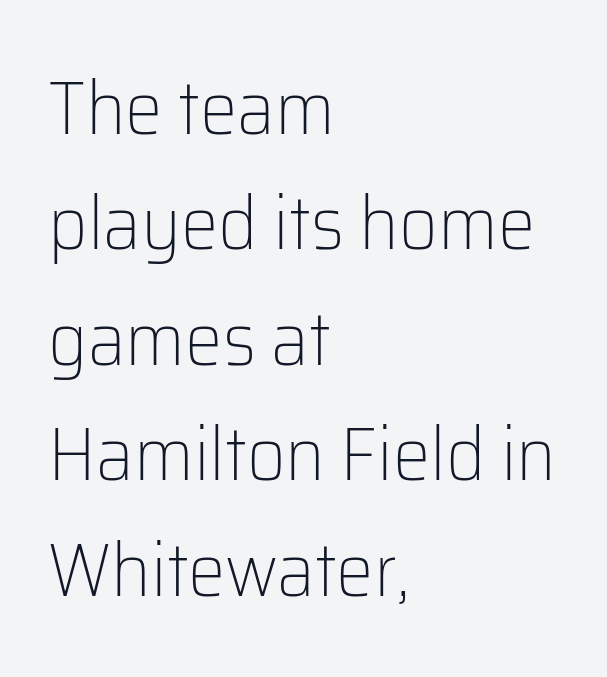
{"serif": "no", "italic": "no", "bold": "no", "weight": "light", "width": "normal", "stroke_contrast": "low", "x_height": "medium", "monospaced": "no", "underline": "no", "align": "left", "line_spacing": "normal", "line_spacing_ratio": 1.54, "letter_spacing": "normal", "letter_spacing_em": 0.0, "glyph_px": 75}
